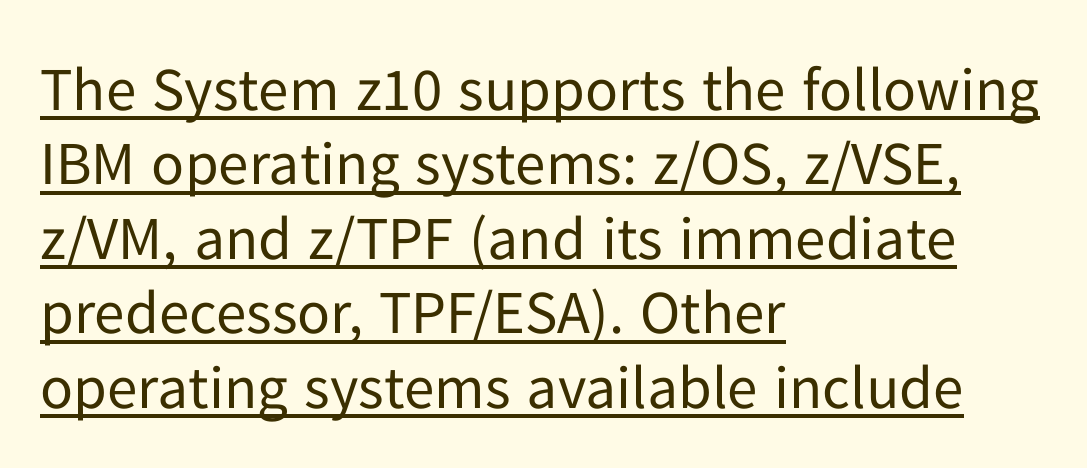
Posture: upright roman. These lines are composed in type without serifs. Note the varied advance widths — an 'i' is clearly narrower than an 'm'. The face used here is rendered with its standard letterfit.
